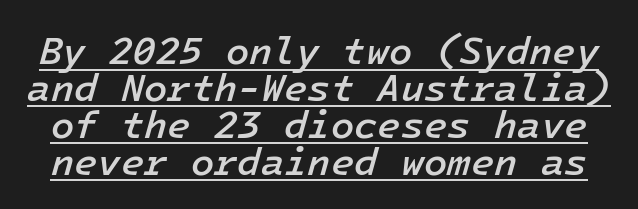
Q: Is the text bold? A: Semi-bold.
Q: Is the text italic (slanted)? A: Yes, it leans right by about 16 degrees.
Q: Is the text underlined? A: Yes.
Q: Is the spacing between letters normal or unusually wide? A: Normal.
Q: Is the spacing between lines tight, normal or loose? A: Tight.
Q: Width (condensed, normal, or wide)? A: Normal.
Q: Stroke contrast? A: Low.
Q: x-height? A: Medium.
